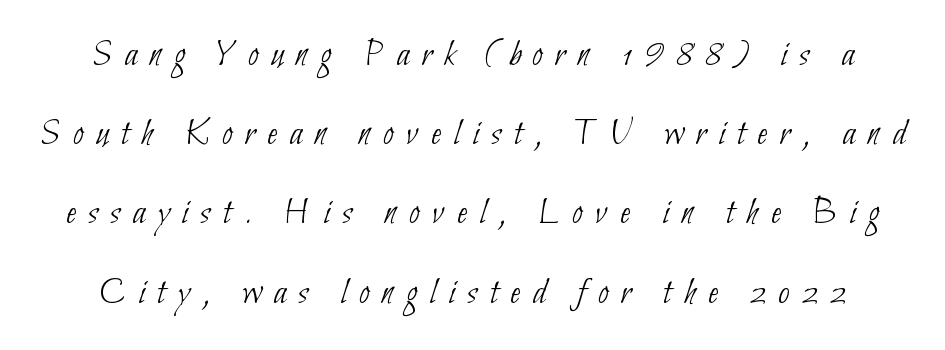
The image shows 39 px thin, condensed sans-serif type; set loose line spacing (2.03x), unusually wide letter spacing (+0.31 em), not underlined; low stroke contrast and a small x-height.
